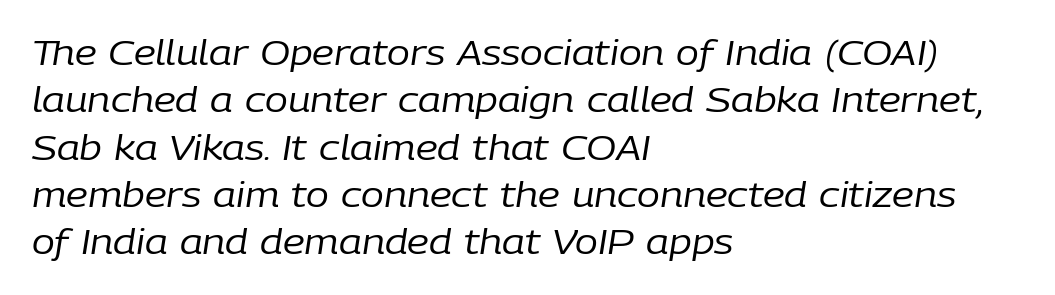
The image shows 34 px regular-weight type, italic (leaning right); set left-aligned, normal line spacing (1.39x), normal letter spacing, not underlined; low stroke contrast and a medium x-height.
